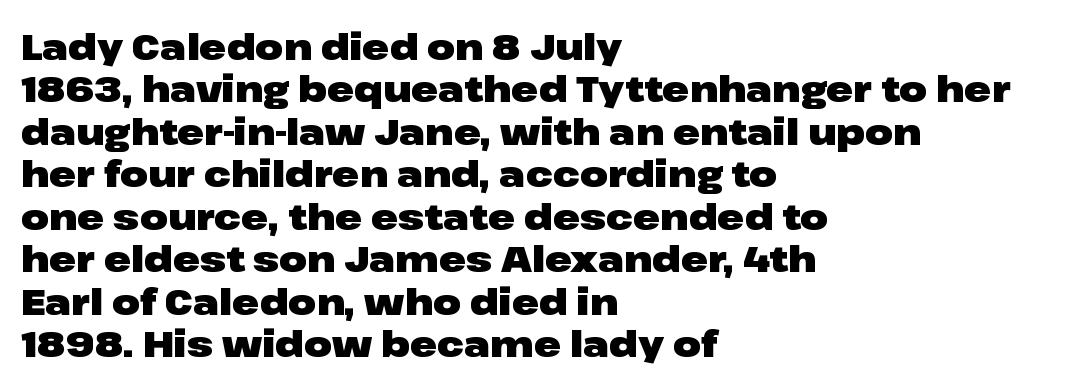
The image shows 36 px heavy, wide sans-serif type, upright; set left-aligned, line spacing 1.18x, normal letter spacing, not underlined; low stroke contrast and a medium x-height.
